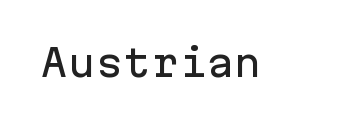
The image shows 37 px sans-serif type, upright, monospaced; set normal letter spacing, not underlined; low stroke contrast and a medium x-height.
